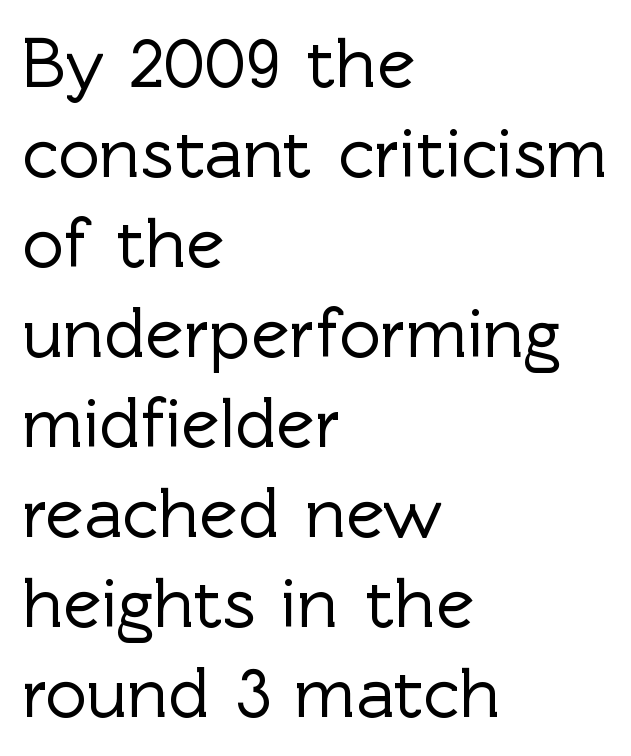
In CSS terms this would be text-align: left. Glance below the letters and you will spot only blank space. The passage shown is typeset with a sans-serif family. A typesetter would call this zero additional tracking. Spacing verdict: proportional, widths tailored to each character. Regular leading.
